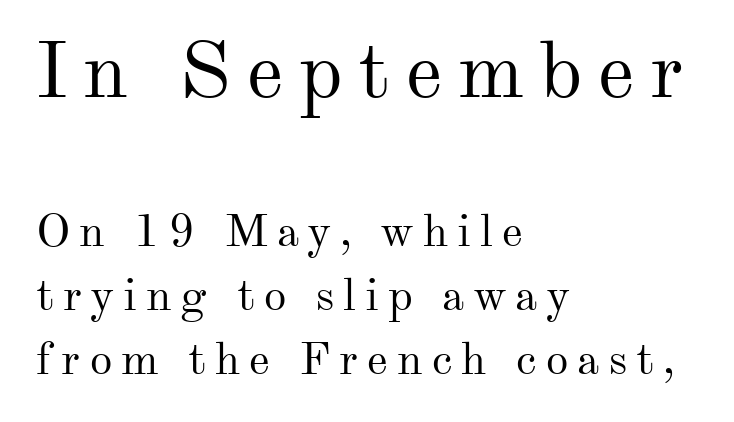
Q: Is the text bold? A: No.
Q: Is the text italic (slanted)? A: No, it is upright.
Q: Is the typeface a serif or a sans-serif typeface? A: Serif.
Q: Is the text underlined? A: No.
Q: How is the paragraph aligned? A: Left-aligned.
Q: Is the spacing between letters normal or unusually wide? A: Unusually wide.
Q: Is the spacing between lines tight, normal or loose? A: Normal.
Q: Which block of text is set in a larger size, the first (top) or the second (bottom)? A: The first (top) one.
Q: Width (condensed, normal, or wide)? A: Normal.
Q: Stroke contrast? A: Medium.
Q: x-height? A: Small.
Q: Monospaced? A: No.
